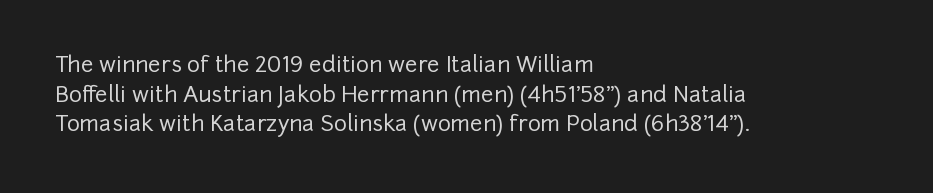
The passage shown stacks its lines at a standard gap. Look at the tracking — it's just the regular setting, nothing added. A typesetter would mark this as roman, not italic. Underlining? Definitely not there. One-word summary of the alignment: left.
